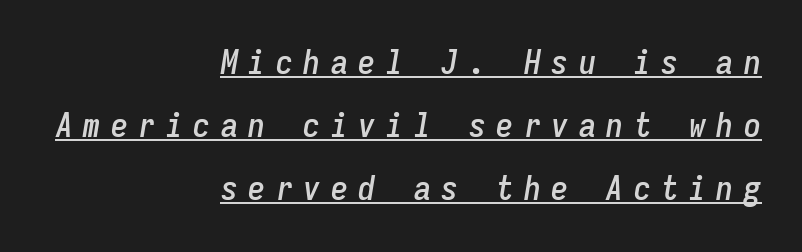
{"italic": "yes", "lean": "right", "slant_degrees": 9, "width": "condensed", "stroke_contrast": "low", "x_height": "medium", "monospaced": "yes", "underline": "yes", "align": "right", "line_spacing_ratio": 1.86, "letter_spacing": "wide", "letter_spacing_em": 0.31, "glyph_px": 34}
